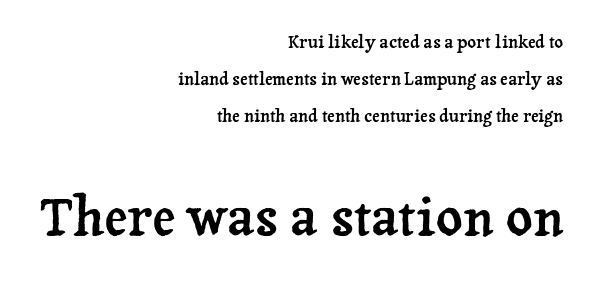
The image shows 52 px serif type, upright; set right-aligned, loose line spacing (2.17x), normal letter spacing, not underlined; the second (bottom) block is 3.06x larger; low stroke contrast and a medium x-height.
